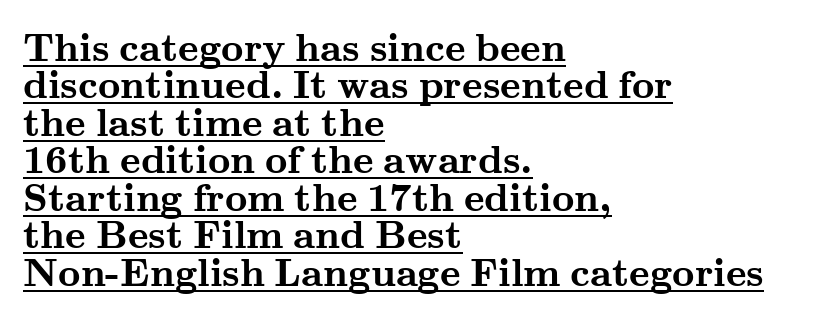
The image shows 39 px semibold, wide serif type, upright; set left-aligned, tight line spacing (0.96x), normal letter spacing, underlined; medium stroke contrast and a small x-height.
